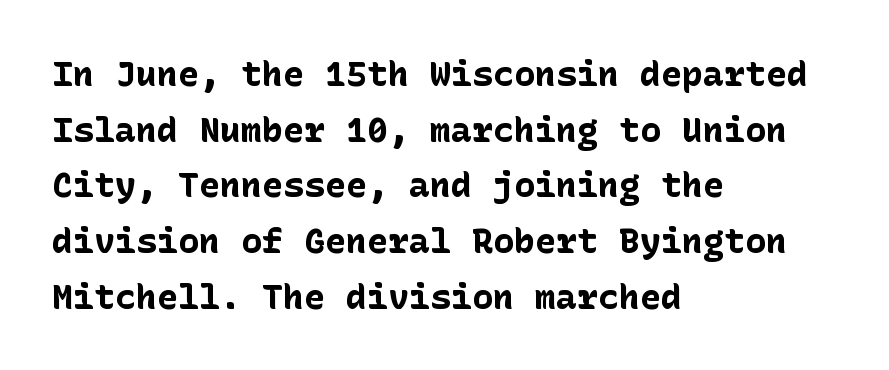
Q: Is the text bold? A: Yes.
Q: Is the text italic (slanted)? A: No, it is upright.
Q: Is the typeface a serif or a sans-serif typeface? A: Sans-serif.
Q: Is the text underlined? A: No.
Q: How is the paragraph aligned? A: Left-aligned.
Q: Is the spacing between letters normal or unusually wide? A: Normal.
Q: Is the spacing between lines tight, normal or loose? A: Normal.
Q: Width (condensed, normal, or wide)? A: Normal.
Q: Stroke contrast? A: Low.
Q: x-height? A: Medium.
